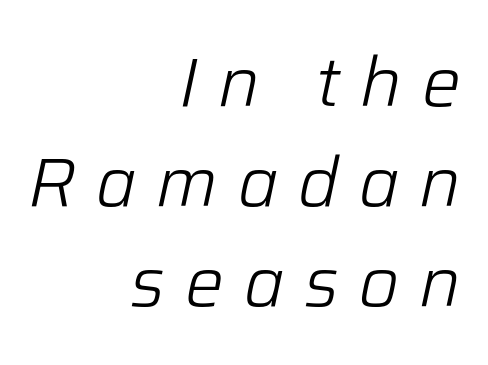
Q: Is the text bold? A: No.
Q: Is the text italic (slanted)? A: Yes, it leans right by about 12 degrees.
Q: Is the text underlined? A: No.
Q: How is the paragraph aligned? A: Right-aligned.
Q: Is the spacing between letters normal or unusually wide? A: Unusually wide.
Q: Is the spacing between lines tight, normal or loose? A: Normal.
Q: Width (condensed, normal, or wide)? A: Normal.
Q: Stroke contrast? A: Low.
Q: x-height? A: Medium.
Q: Monospaced? A: No.
